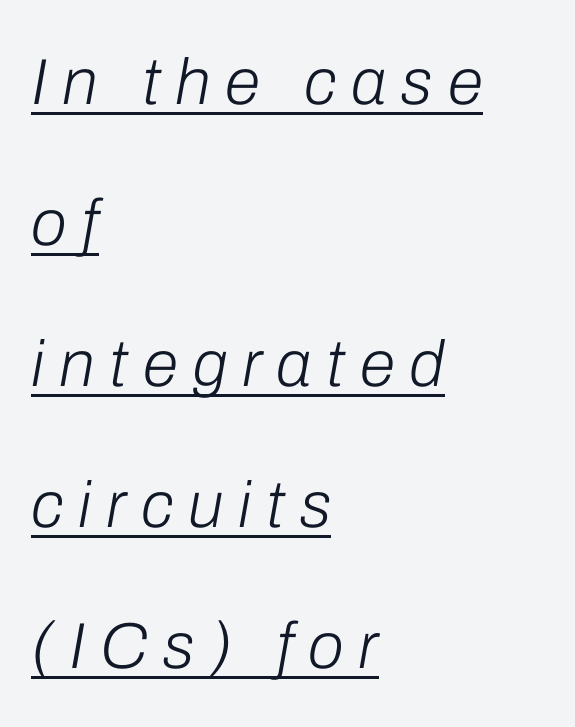
The glyphs look as if they've been sheared to an angle. No chunkiness to these letters — they're not bold. Has an underline been added? It has. The rendering uses a large line-height, opening up the rows. Looks like regular typesetting: each glyph gets only the width it needs.
